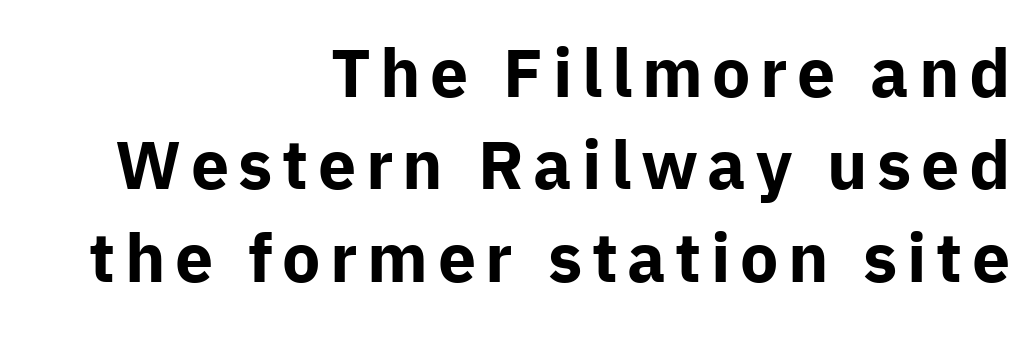
The image shows 68 px bold sans-serif type, upright; set right-aligned, normal line spacing (1.36x), not underlined; low stroke contrast and a medium x-height.
